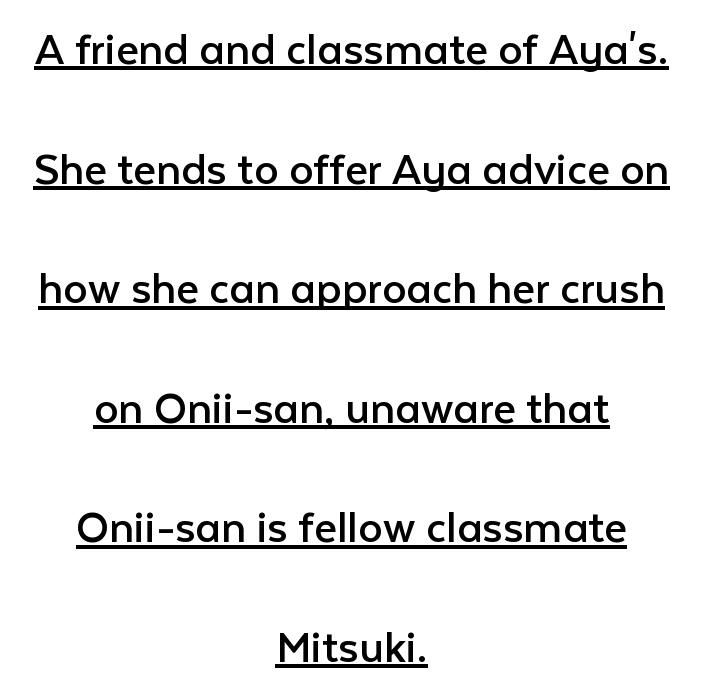
{"serif": "no", "italic": "no", "bold": "no", "weight": "regular", "width": "normal", "stroke_contrast": "low", "x_height": "medium", "monospaced": "no", "underline": "yes", "align": "center", "line_spacing": "loose", "line_spacing_ratio": 2.44, "letter_spacing": "normal", "letter_spacing_em": 0.0, "glyph_px": 49}
